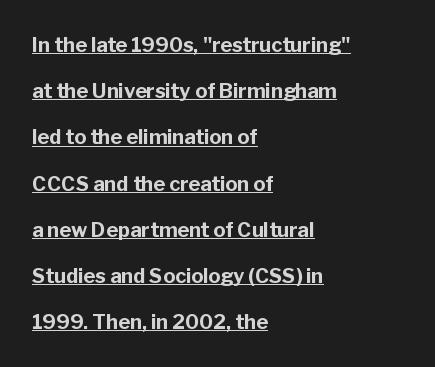
You could fit nearly another row in the gap between these rows. This sample uses plain, unmodified letter spacing. You'd pick this weight for a headline — it's a proper bold. Ascenders rise straight up at ninety degrees. This is underlined copy, the kind a proofreader might mark for attention.
